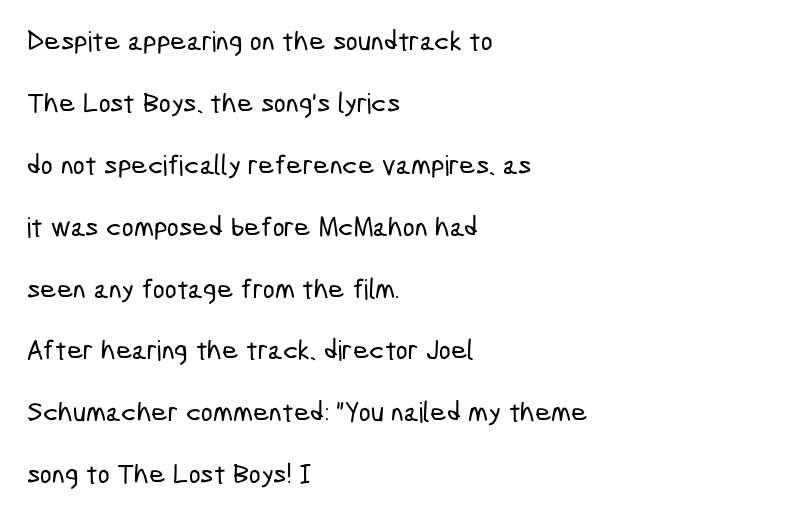
Q: Is the typeface a serif or a sans-serif typeface? A: Sans-serif.
Q: Is the text underlined? A: No.
Q: How is the paragraph aligned? A: Left-aligned.
Q: Is the spacing between letters normal or unusually wide? A: Normal.
Q: Is the spacing between lines tight, normal or loose? A: Loose.
Q: Width (condensed, normal, or wide)? A: Condensed.
Q: Stroke contrast? A: Low.
Q: x-height? A: Medium.
Q: Monospaced? A: No.
